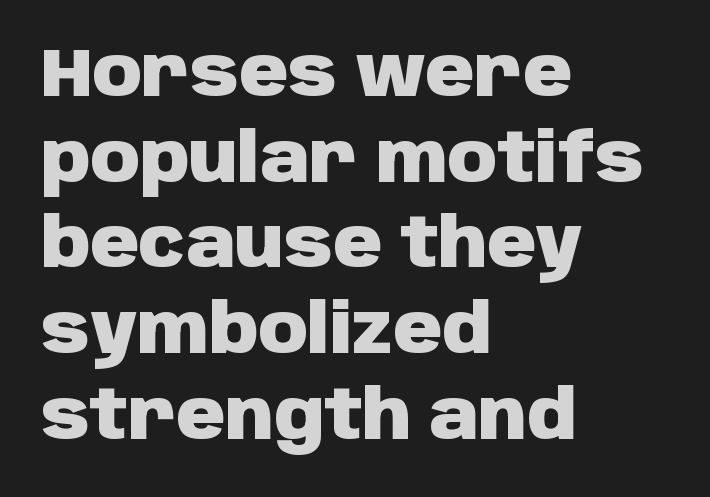
The image shows 68 px heavy sans-serif type, upright; set left-aligned, normal line spacing (1.26x), normal letter spacing, not underlined; low stroke contrast and a large x-height.
